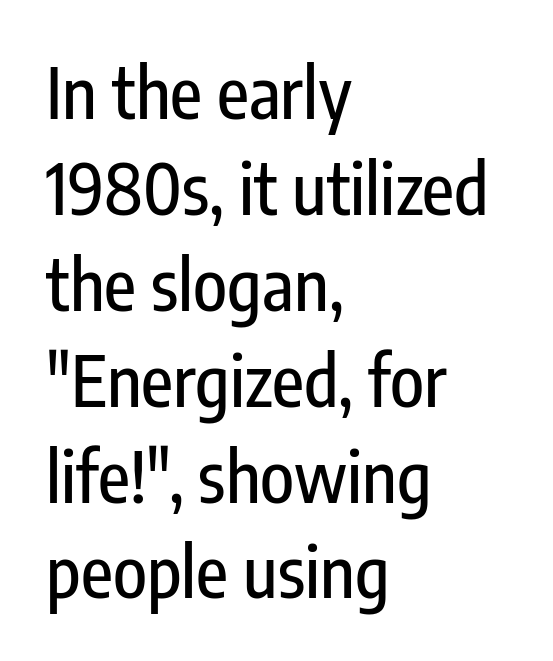
{"serif": "no", "italic": "no", "width": "condensed", "stroke_contrast": "low", "x_height": "medium", "monospaced": "no", "underline": "no", "align": "left", "line_spacing": "normal", "line_spacing_ratio": 1.37, "letter_spacing": "normal", "letter_spacing_em": 0.0, "glyph_px": 70}
